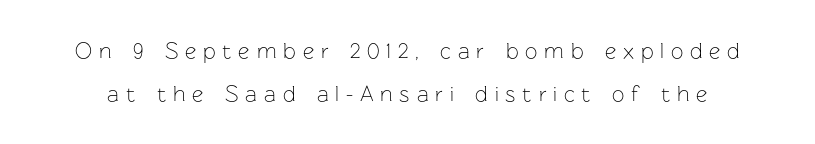
The rendering inserts visible extra space after every character. Unmarked baselines from the first word to the last. The strokes carry an ordinary text weight at most. Notice how the stems are strictly vertical — no italics here. The lines are spread far apart with generous leading.
